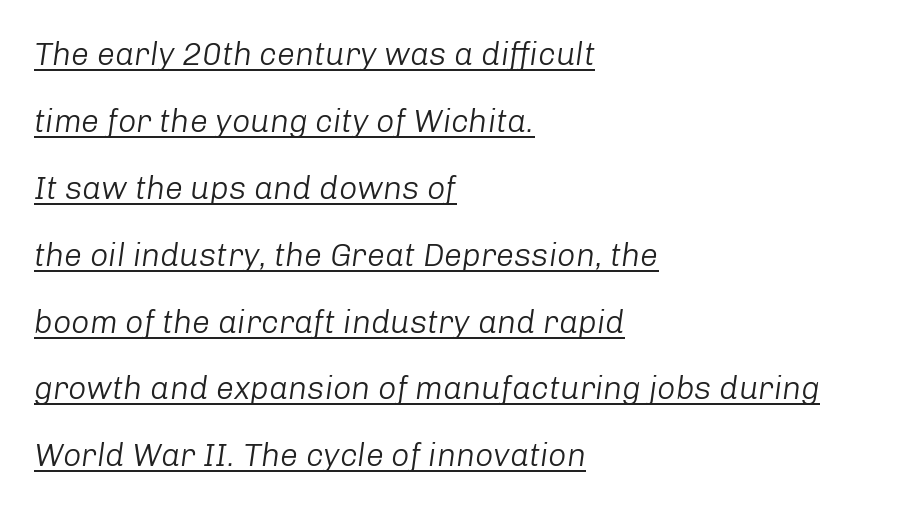
The image shows 32 px light type, italic (leaning right); set left-aligned, loose line spacing (2.09x), normal letter spacing, underlined; low stroke contrast and a medium x-height.
